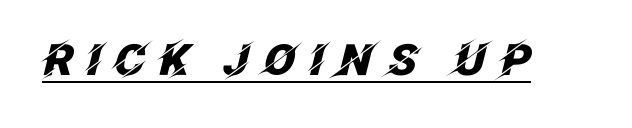
The image shows 43 px heavy type, italic (leaning right); set unusually wide letter spacing (+0.28 em), underlined; low stroke contrast and a large x-height.
